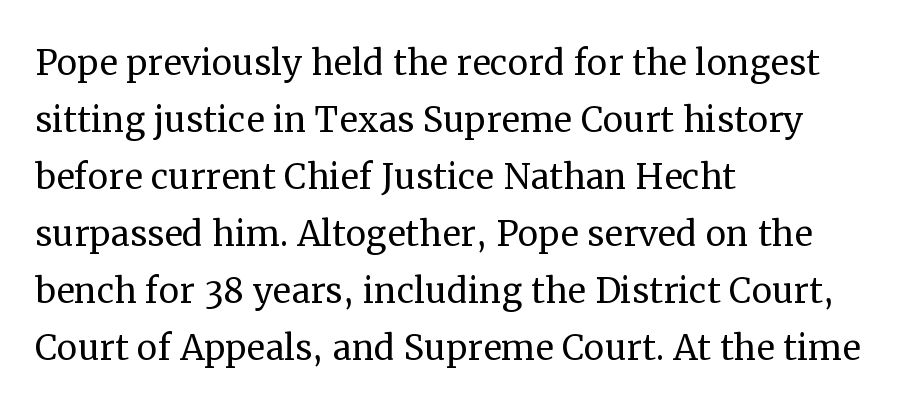
Q: Is the text bold? A: No.
Q: Is the text italic (slanted)? A: No, it is upright.
Q: Is the typeface a serif or a sans-serif typeface? A: Serif.
Q: Is the text underlined? A: No.
Q: How is the paragraph aligned? A: Left-aligned.
Q: Is the spacing between letters normal or unusually wide? A: Normal.
Q: Width (condensed, normal, or wide)? A: Normal.
Q: Stroke contrast? A: Medium.
Q: x-height? A: Medium.
Q: Monospaced? A: No.
